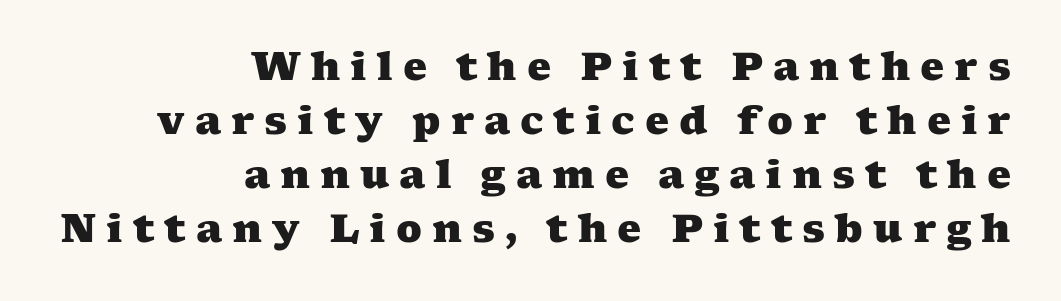
{"serif": "yes", "bold": "yes", "weight": "heavy", "width": "wide", "stroke_contrast": "medium", "x_height": "medium", "monospaced": "no", "underline": "no", "align": "right", "line_spacing": "normal", "line_spacing_ratio": 1.42, "letter_spacing": "wide", "letter_spacing_em": 0.26, "glyph_px": 38}
